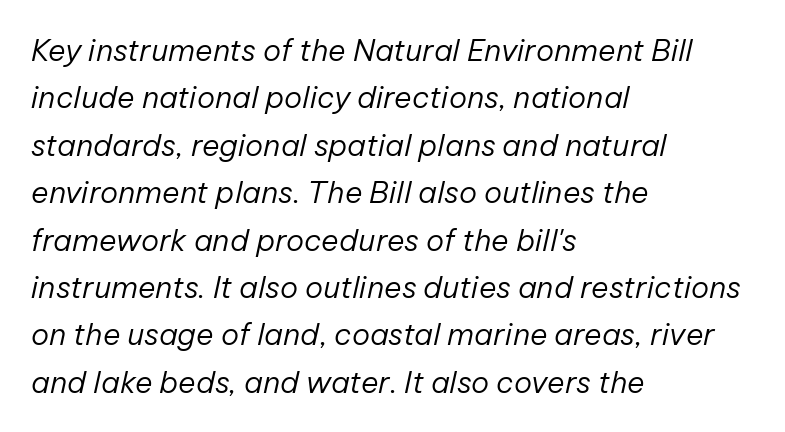
Q: Is the text bold? A: No.
Q: Is the text italic (slanted)? A: Yes, it leans right by about 12 degrees.
Q: Is the text underlined? A: No.
Q: How is the paragraph aligned? A: Left-aligned.
Q: Is the spacing between letters normal or unusually wide? A: Normal.
Q: Is the spacing between lines tight, normal or loose? A: Normal.
Q: Width (condensed, normal, or wide)? A: Normal.
Q: Stroke contrast? A: Low.
Q: x-height? A: Medium.
Q: Monospaced? A: No.
